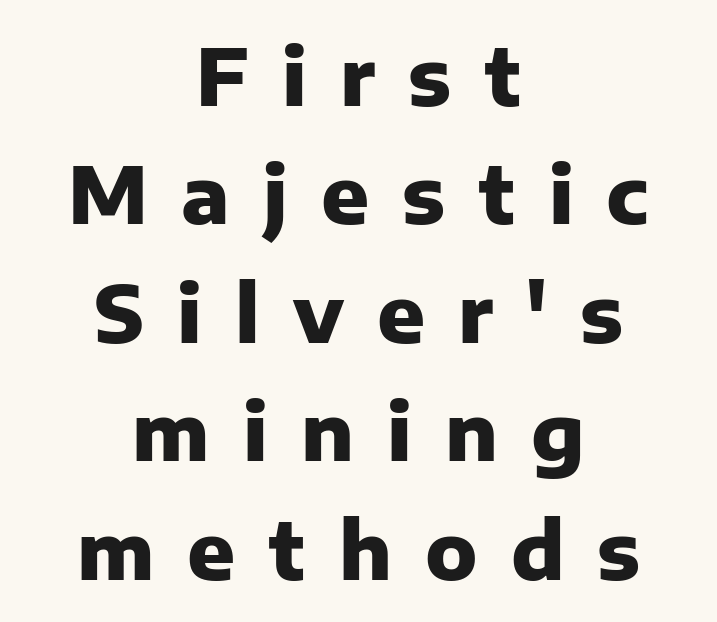
The image shows 79 px heavy sans-serif type, upright; set centered, normal line spacing (1.5x), unusually wide letter spacing (+0.42 em), not underlined; low stroke contrast and a medium x-height.
